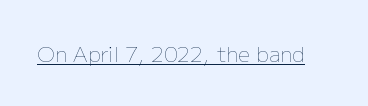
Italic: no, the glyphs are upright roman. You can see a thin bar hugging the bottom of the glyphs. Nothing heavy about these letters — not bold at all. Look at the tracking — it's just the regular setting, nothing added.
